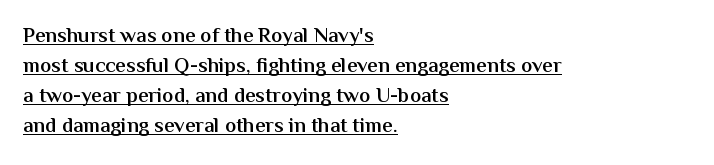
The image shows 21 px text type, upright; set left-aligned, normal line spacing (1.43x), normal letter spacing, underlined.
